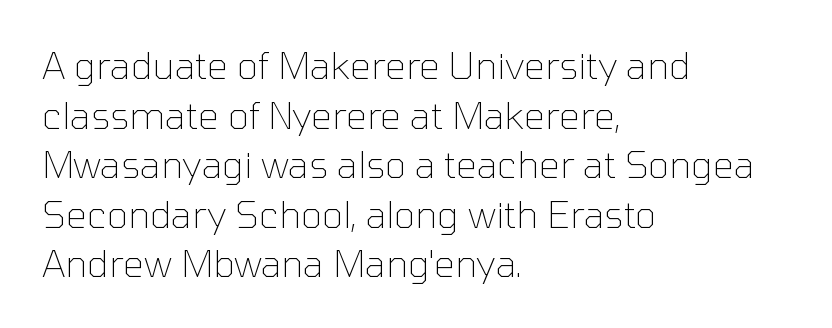
Reading down the block, your eye returns to a fixed left position each line. The passage shown stacks its lines at a standard gap. Posture: straight, roman, zero tilt. Words float on clear page, feet unadorned. The letters sit at their default tracking, neither squeezed nor spread. These lines are rendered in a variable-pitch font.
